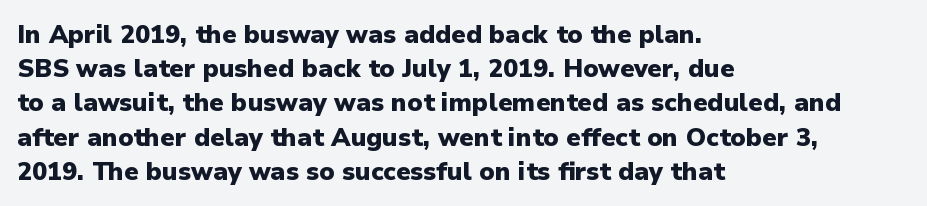
{"italic": "no", "bold": "yes", "underline": "no", "align": "left", "line_spacing": "normal", "line_spacing_ratio": 1.37, "letter_spacing": "normal", "letter_spacing_em": 0.0, "glyph_px": 25}
